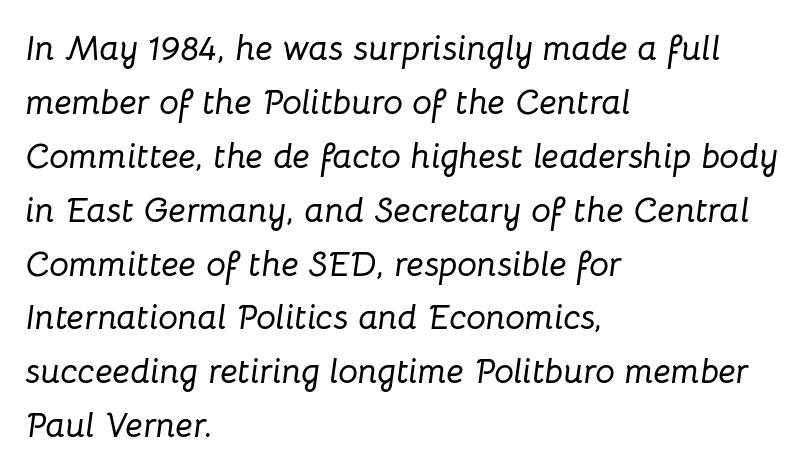
The image shows 35 px text type, italic (leaning right); set left-aligned, normal line spacing (1.54x), normal letter spacing, not underlined; low stroke contrast and a medium x-height.
